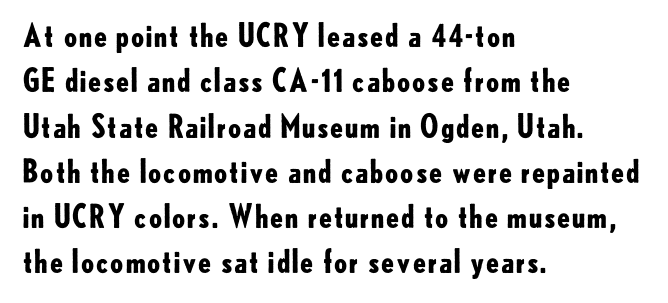
{"serif": "no", "italic": "no", "bold": "yes", "weight": "bold", "width": "normal", "stroke_contrast": "low", "x_height": "small", "monospaced": "no", "underline": "no", "align": "left", "line_spacing": "normal", "line_spacing_ratio": 1.46, "letter_spacing": "normal", "letter_spacing_em": 0.0, "glyph_px": 31}
